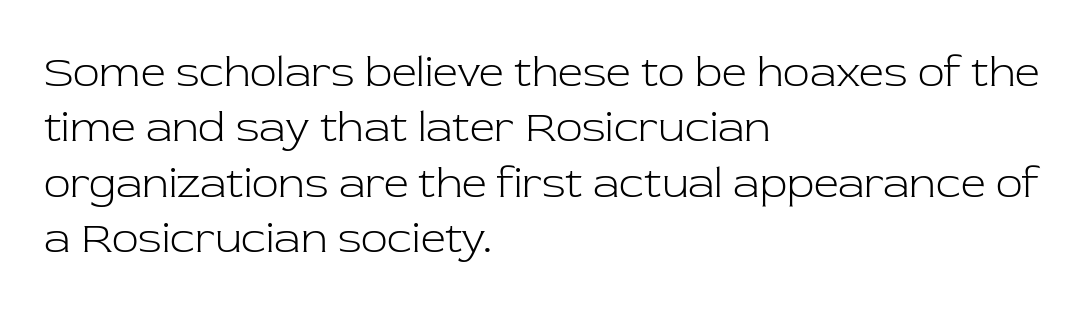
The image shows 44 px light serif type, upright; set left-aligned, normal line spacing (1.26x), normal letter spacing, not underlined; low stroke contrast and a medium x-height.
